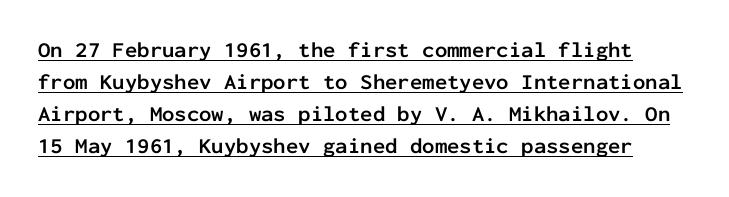
Observe the ordinary spacing: letters are neighbours, not strangers. These characters rest on top of a visible drawn line. How heavy is the stroke? Heavy — this is a bold. Leading: standard.
